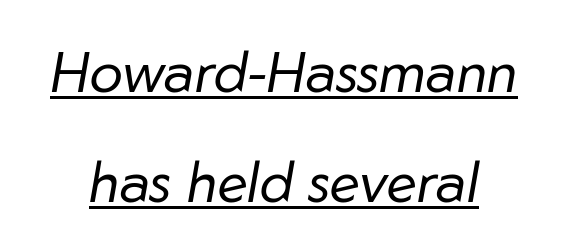
Q: Is the text bold? A: No.
Q: Is the text italic (slanted)? A: Yes, it leans right by about 10 degrees.
Q: Is the text underlined? A: Yes.
Q: Is the spacing between letters normal or unusually wide? A: Normal.
Q: Is the spacing between lines tight, normal or loose? A: Loose.
Q: Width (condensed, normal, or wide)? A: Normal.
Q: Stroke contrast? A: Low.
Q: x-height? A: Medium.
Q: Monospaced? A: No.
